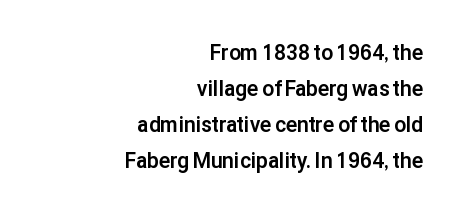
Q: Is the text bold? A: Yes.
Q: Is the text italic (slanted)? A: No, it is upright.
Q: Is the text underlined? A: No.
Q: How is the paragraph aligned? A: Right-aligned.
Q: Is the spacing between letters normal or unusually wide? A: Normal.
